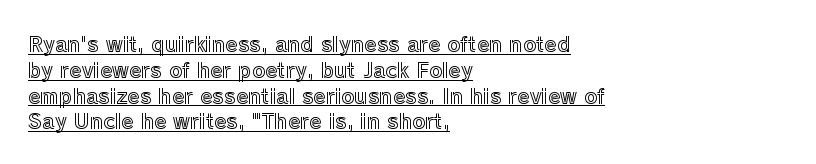
Q: Is the text italic (slanted)? A: No, it is upright.
Q: Is the text underlined? A: Yes.
Q: How is the paragraph aligned? A: Left-aligned.
Q: Is the spacing between letters normal or unusually wide? A: Normal.
Q: Is the spacing between lines tight, normal or loose? A: Normal.
